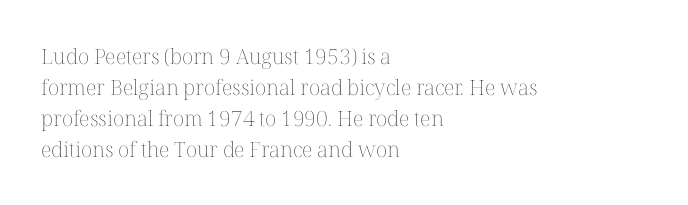
Q: Is the text bold? A: No.
Q: Is the text italic (slanted)? A: No, it is upright.
Q: Is the text underlined? A: No.
Q: How is the paragraph aligned? A: Left-aligned.
Q: Is the spacing between letters normal or unusually wide? A: Normal.
Q: Is the spacing between lines tight, normal or loose? A: Normal.
